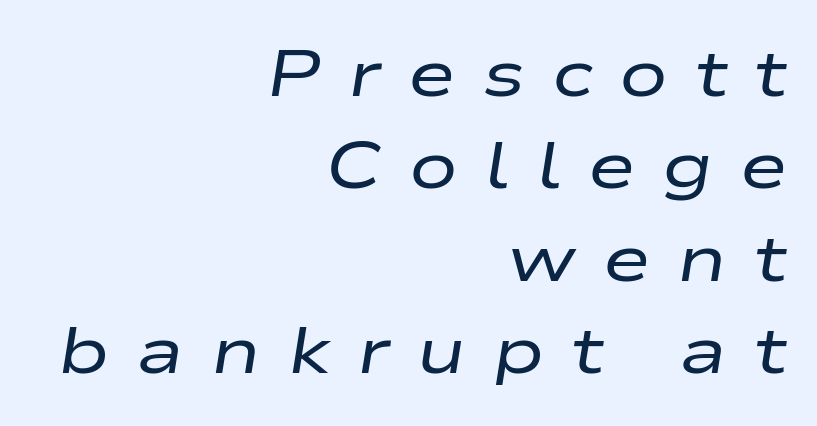
The image shows 65 px regular-weight, wide type, italic (leaning right); set right-aligned, normal line spacing (1.42x), unusually wide letter spacing (+0.41 em), not underlined; low stroke contrast and a medium x-height.
